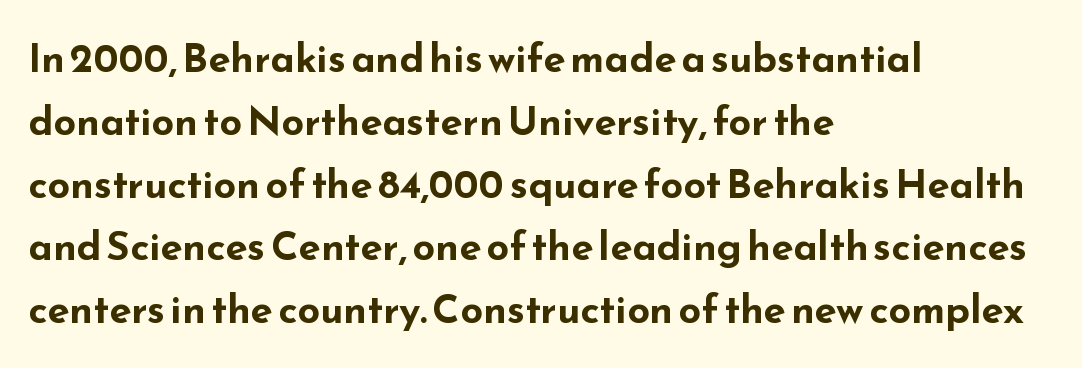
{"serif": "no", "italic": "no", "bold": "yes", "weight": "bold", "width": "wide", "stroke_contrast": "low", "x_height": "small", "monospaced": "no", "underline": "no", "align": "left", "line_spacing": "normal", "line_spacing_ratio": 1.57, "letter_spacing": "normal", "letter_spacing_em": 0.0, "glyph_px": 40}
